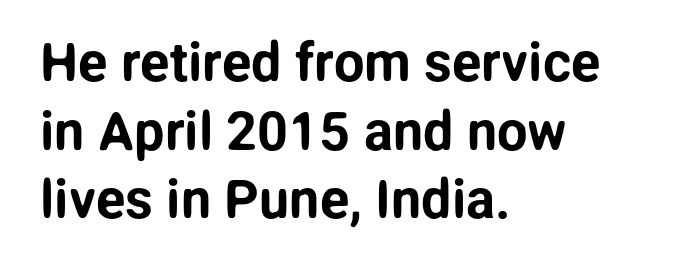
The letters carry no serifs — their stems end cleanly without finishing strokes. This sample uses plain, unmodified letter spacing. A roman cut, with each character standing at attention. Compared with a centered layout, this one pins lines to the left instead. Think of a printed novel: that variable character pitch is what you see here. The specimen omits any rule beneath the text block's lines.
